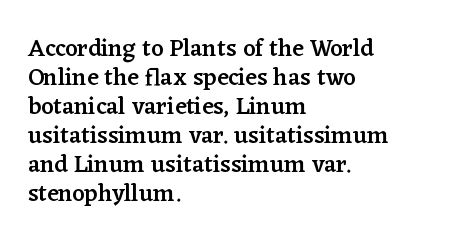
A fair bit of extra ink — the face is semibold, not bold. Reading down the block, your eye returns to a fixed left position each line. Style check: upright. Compared with typical body copy, the letter spacing here is the same. The passage shown is not underscored anywhere.
